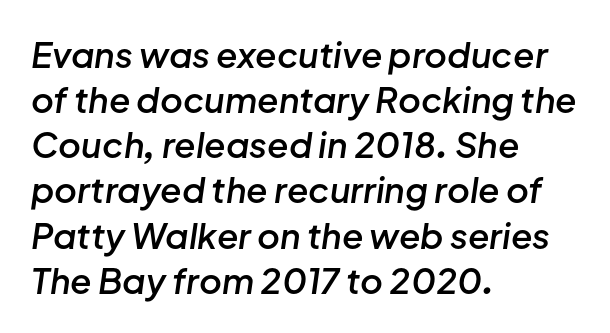
The space directly below the letters is spotless. Rendered with sloped, italic letterforms. The ragged edge is on the right, which tells us the setting is flush left. The strokes are fattened partway — semibold, not bold.
